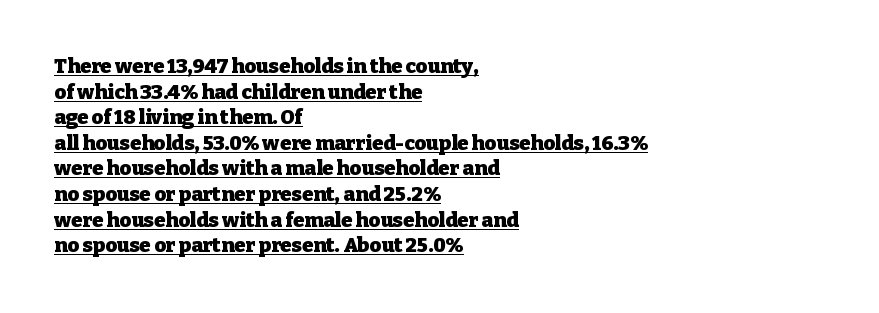
Q: Is the text bold? A: Yes.
Q: Is the text italic (slanted)? A: No, it is upright.
Q: Is the text underlined? A: Yes.
Q: How is the paragraph aligned? A: Left-aligned.
Q: Is the spacing between letters normal or unusually wide? A: Normal.
Q: Is the spacing between lines tight, normal or loose? A: Normal.
